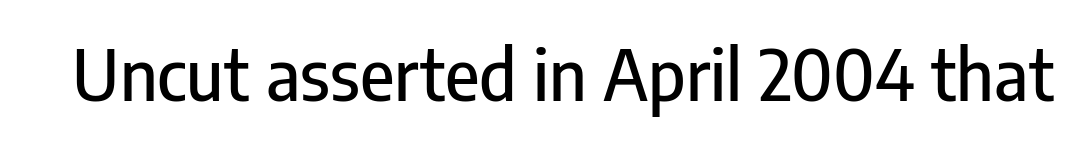
The image shows 70 px condensed sans-serif type, upright; set normal letter spacing, not underlined; low stroke contrast and a medium x-height.
